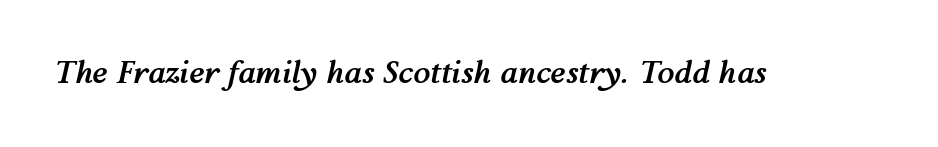
The image shows 31 px semibold type, italic (leaning right); set normal letter spacing, not underlined; medium stroke contrast and a medium x-height.
